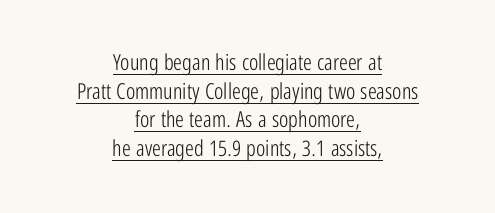
{"italic": "no", "bold": "no", "underline": "yes", "align": "center", "line_spacing": "normal", "line_spacing_ratio": 1.3, "letter_spacing": "normal", "letter_spacing_em": 0.0, "glyph_px": 22}
